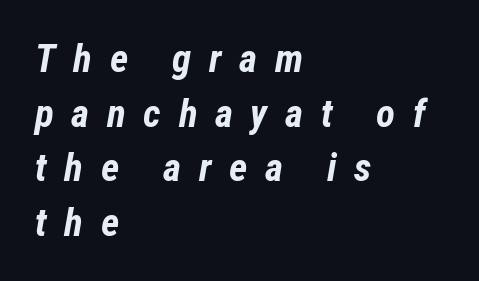
The image shows 39 px bold, condensed type, italic (leaning right); set left-aligned, normal line spacing (1.4x), unusually wide letter spacing (+0.45 em), not underlined; low stroke contrast and a medium x-height.
